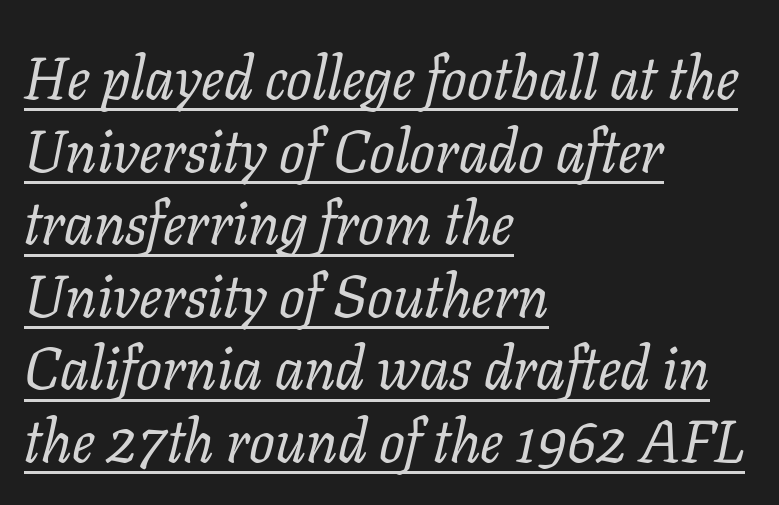
{"serif": "yes", "italic": "yes", "lean": "right", "slant_degrees": 11, "bold": "no", "weight": "regular", "width": "normal", "stroke_contrast": "low", "x_height": "medium", "monospaced": "no", "underline": "yes", "align": "left", "line_spacing_ratio": 1.21, "letter_spacing": "normal", "letter_spacing_em": 0.0, "glyph_px": 60}
